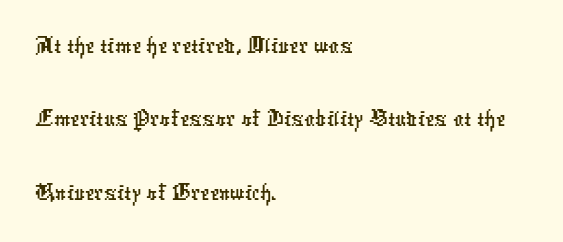
{"serif": "no", "width": "condensed", "stroke_contrast": "low", "x_height": "medium", "monospaced": "no", "underline": "no", "align": "left", "line_spacing": "normal", "line_spacing_ratio": 1.41, "letter_spacing": "normal", "letter_spacing_em": 0.0, "glyph_px": 52}
